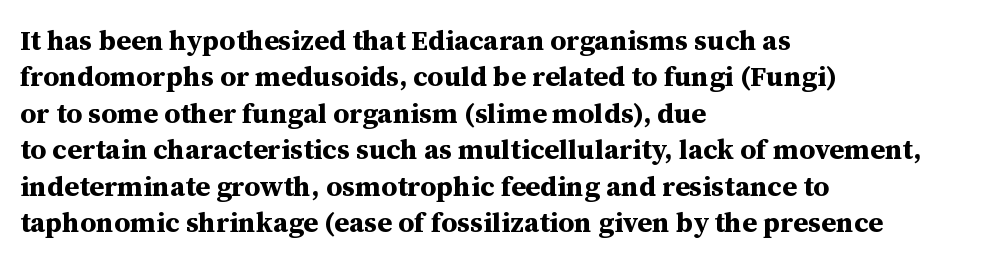
Descenders are the only things crossing below the line. Regular leading. No italicization has been applied; the sample stays upright. Notice how the passage keeps a crisp vertical edge on the left only. Is the type bold? Yes — the strokes are clearly thick and heavy. The passage shown is typeset with a serif family.
